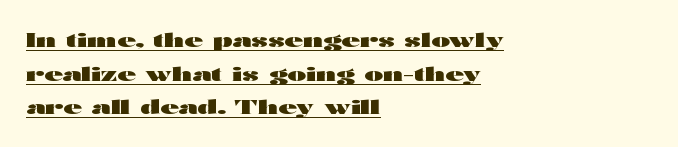
These lines are set flush left with a ragged right edge. Standard letterfit; no display-style spreading of the glyphs. Notice how thick the strokes are: this is what a full bold looks like. These lines sit exactly where default settings would place them.
